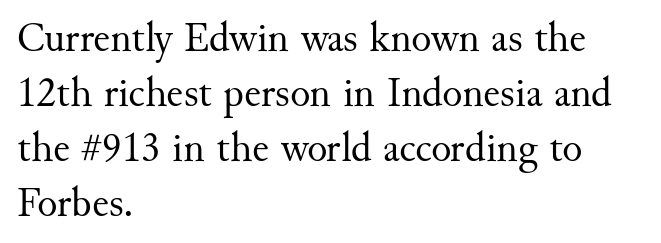
{"serif": "yes", "italic": "no", "bold": "no", "weight": "regular", "width": "normal", "stroke_contrast": "medium", "x_height": "small", "monospaced": "no", "underline": "no", "align": "left", "line_spacing": "normal", "line_spacing_ratio": 1.31, "letter_spacing": "normal", "letter_spacing_em": 0.0, "glyph_px": 42}
